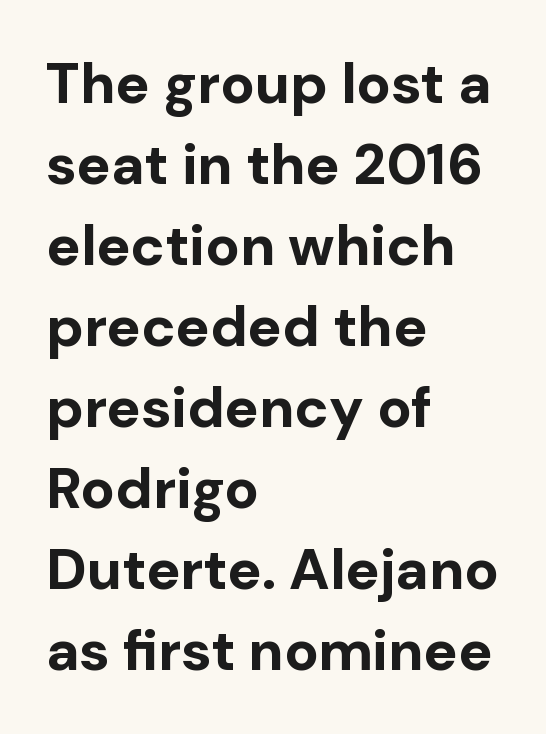
Q: Is the text bold? A: Yes.
Q: Is the text italic (slanted)? A: No, it is upright.
Q: Is the typeface a serif or a sans-serif typeface? A: Sans-serif.
Q: Is the text underlined? A: No.
Q: How is the paragraph aligned? A: Left-aligned.
Q: Is the spacing between letters normal or unusually wide? A: Normal.
Q: Is the spacing between lines tight, normal or loose? A: Normal.
Q: Width (condensed, normal, or wide)? A: Normal.
Q: Stroke contrast? A: Low.
Q: x-height? A: Medium.
Q: Monospaced? A: No.
